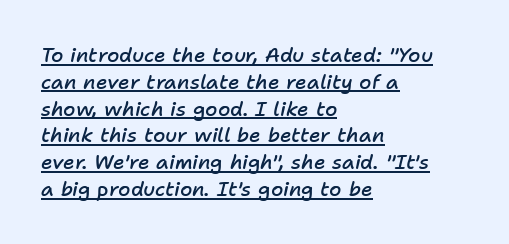
The image shows 20 px text type, italic (leaning right); set left-aligned, normal line spacing (1.34x), normal letter spacing, underlined.
